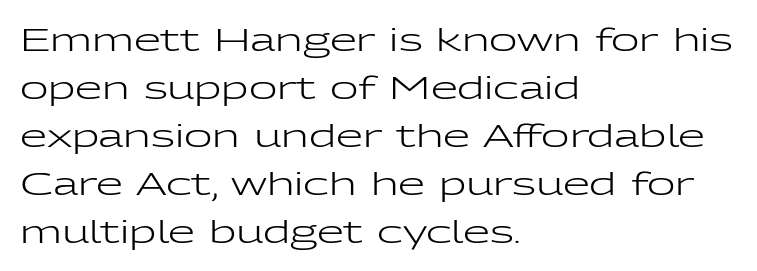
{"serif": "no", "italic": "no", "bold": "no", "weight": "regular", "width": "wide", "stroke_contrast": "low", "x_height": "medium", "monospaced": "no", "underline": "no", "align": "left", "line_spacing": "normal", "line_spacing_ratio": 1.55, "letter_spacing": "normal", "letter_spacing_em": 0.0, "glyph_px": 31}
